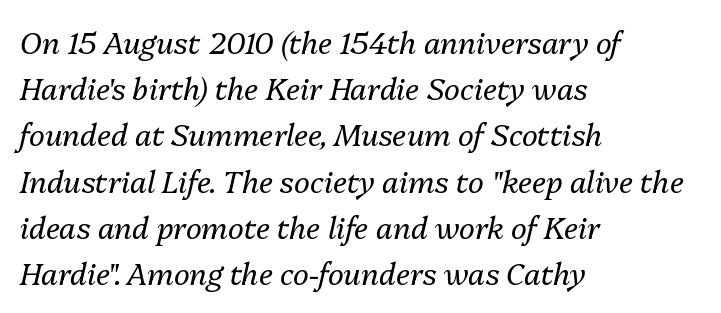
Lines of text with bare space underneath. The face used here is rendered with its standard letterfit. The rendering applies a slant to the glyphs. If you drew a ruler down the left edge, every line would touch it.
